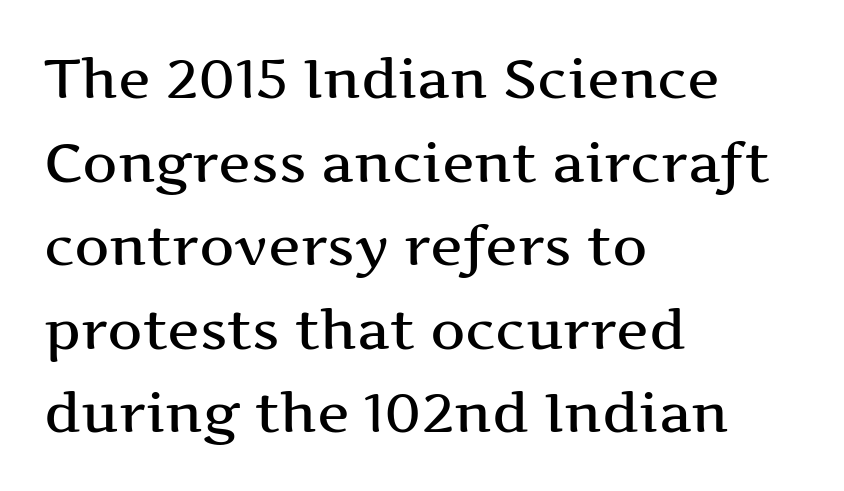
Evenly set lines give the paragraph a standard silhouette. How are the letters spaced? Ordinarily, with no added tracking. Nobody drew a line under any word here. To sum up the face: it has serifs.
